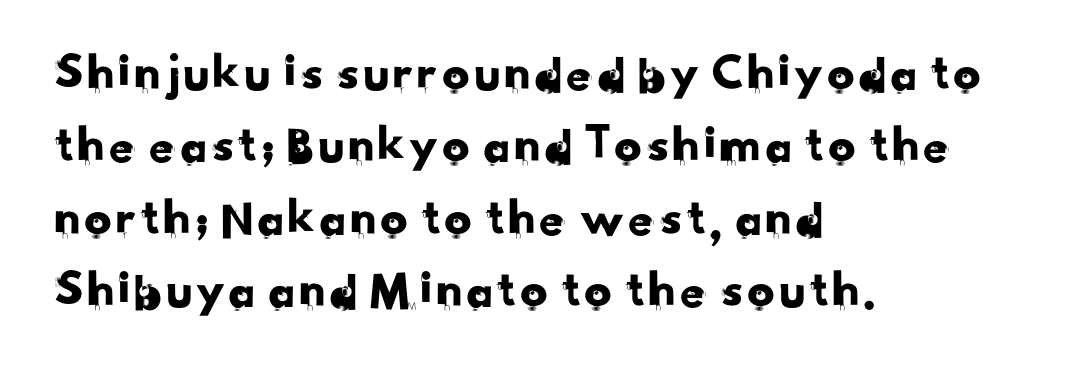
Q: Is the typeface a serif or a sans-serif typeface? A: Sans-serif.
Q: Is the text underlined? A: No.
Q: How is the paragraph aligned? A: Left-aligned.
Q: Is the spacing between letters normal or unusually wide? A: Normal.
Q: Is the spacing between lines tight, normal or loose? A: Normal.
Q: Width (condensed, normal, or wide)? A: Normal.
Q: Stroke contrast? A: Low.
Q: x-height? A: Small.
Q: Monospaced? A: No.
